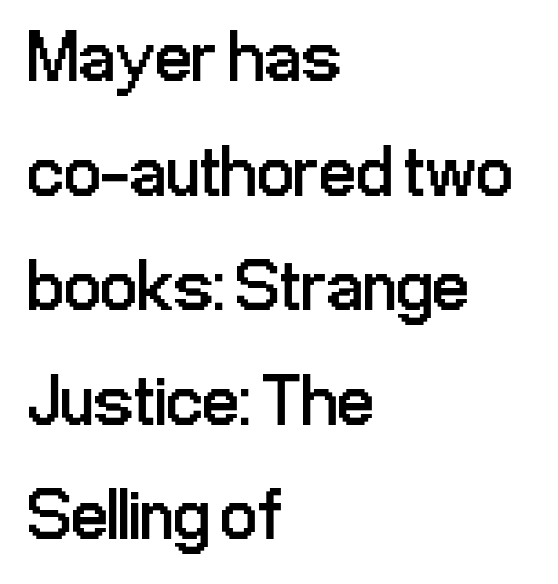
The image shows 73 px regular-weight, condensed sans-serif type, upright; set left-aligned, normal line spacing (1.57x), normal letter spacing, not underlined; low stroke contrast and a medium x-height.
